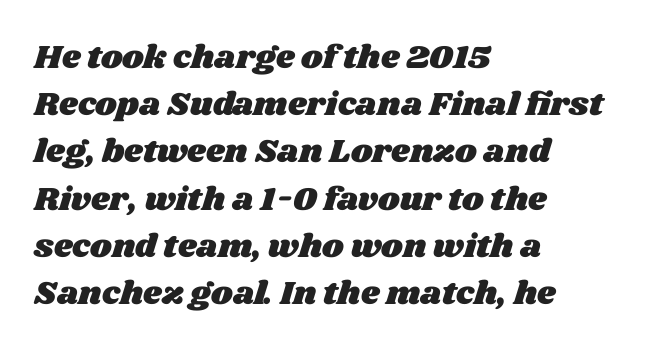
The image shows 33 px wide type; set left-aligned, normal line spacing (1.43x), normal letter spacing, not underlined; medium stroke contrast and a large x-height.
